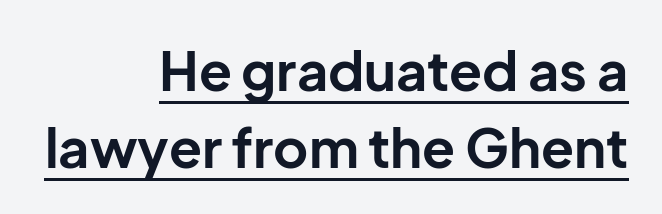
The strokes are fattened all the way to bold. Each word holds together tightly as a unit, with standard inter-letter gaps. Letterform terminals end flat and unadorned throughout the passage. Underlining? Definitely there. A normal amount of white space separates one row of letters from the next.
